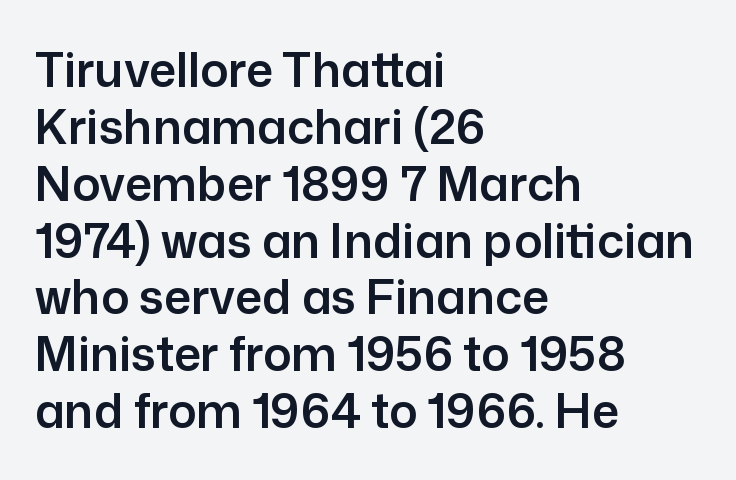
Q: Is the text italic (slanted)? A: No, it is upright.
Q: Is the typeface a serif or a sans-serif typeface? A: Sans-serif.
Q: Is the text underlined? A: No.
Q: How is the paragraph aligned? A: Left-aligned.
Q: Is the spacing between letters normal or unusually wide? A: Normal.
Q: Width (condensed, normal, or wide)? A: Normal.
Q: Stroke contrast? A: Low.
Q: x-height? A: Medium.
Q: Monospaced? A: No.
